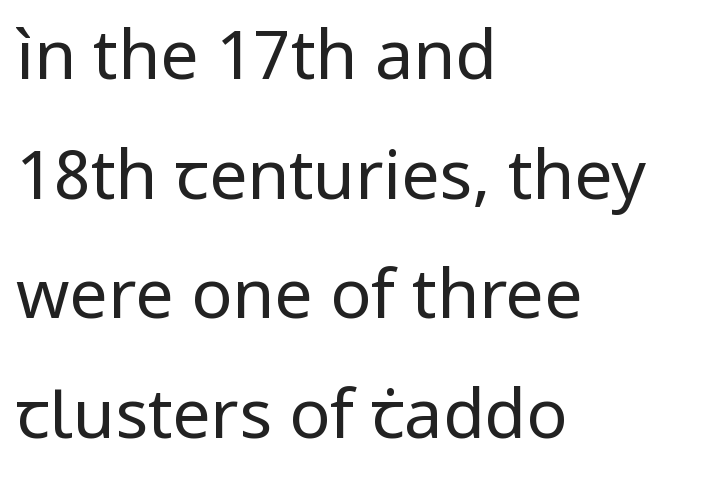
{"serif": "no", "italic": "no", "bold": "no", "weight": "regular", "width": "normal", "stroke_contrast": "low", "x_height": "medium", "monospaced": "no", "underline": "no", "align": "left", "line_spacing_ratio": 1.76, "letter_spacing": "normal", "letter_spacing_em": 0.0, "glyph_px": 68}
